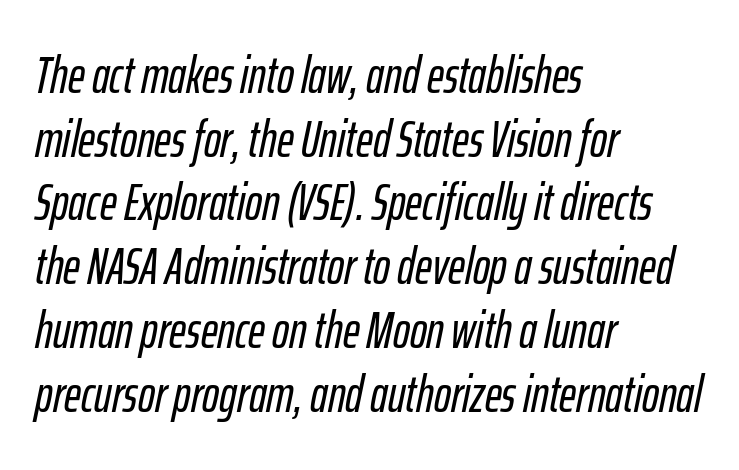
{"italic": "yes", "lean": "right", "slant_degrees": 12, "width": "condensed", "stroke_contrast": "low", "x_height": "medium", "monospaced": "no", "underline": "no", "align": "left", "line_spacing": "normal", "line_spacing_ratio": 1.25, "letter_spacing": "normal", "letter_spacing_em": 0.0, "glyph_px": 51}
